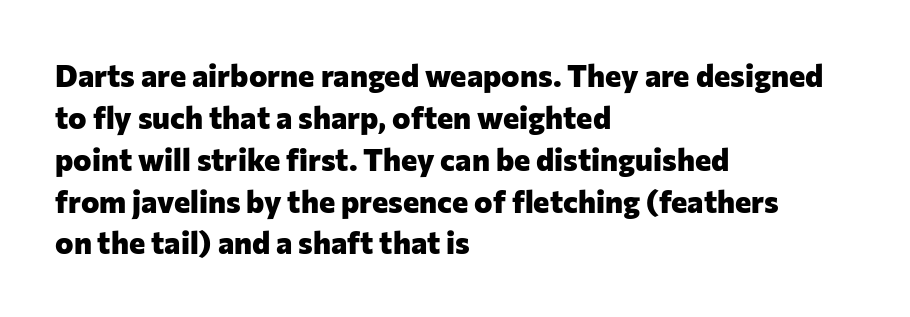
Q: Is the text bold? A: Yes.
Q: Is the text italic (slanted)? A: No, it is upright.
Q: Is the typeface a serif or a sans-serif typeface? A: Sans-serif.
Q: Is the text underlined? A: No.
Q: How is the paragraph aligned? A: Left-aligned.
Q: Is the spacing between letters normal or unusually wide? A: Normal.
Q: Is the spacing between lines tight, normal or loose? A: Normal.
Q: Width (condensed, normal, or wide)? A: Normal.
Q: Stroke contrast? A: Low.
Q: x-height? A: Medium.
Q: Monospaced? A: No.
